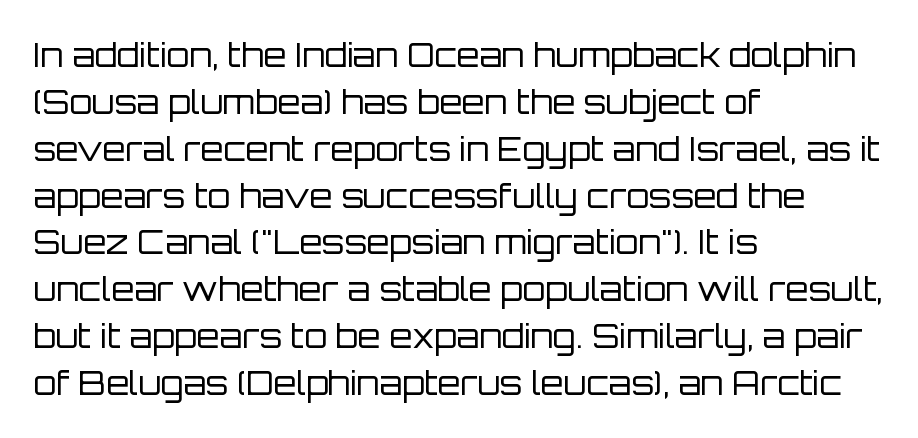
The image shows 33 px regular-weight sans-serif type, upright; set left-aligned, normal line spacing (1.42x), normal letter spacing, not underlined; low stroke contrast and a large x-height.
